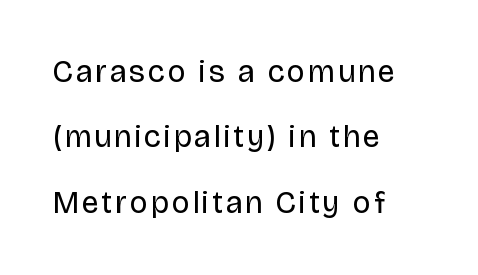
{"serif": "no", "italic": "no", "bold": "no", "weight": "regular", "width": "normal", "stroke_contrast": "low", "x_height": "large", "monospaced": "no", "underline": "no", "align": "left", "line_spacing": "loose", "line_spacing_ratio": 2.11, "glyph_px": 31}
